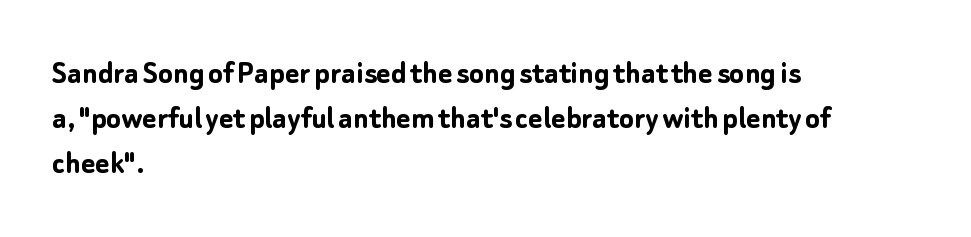
Underlining? Definitely not there. Posture: vertical. In terms of letterform style, serifs are entirely absent. In CSS terms this would be text-align: left.
